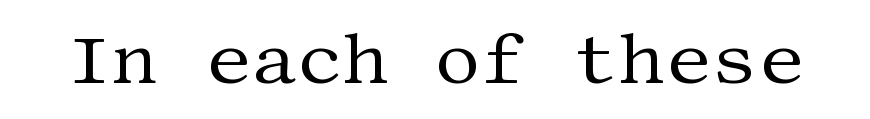
Quick note: underline off. Each letter's strokes conclude with small projecting serifs. Is the letter spacing exaggerated? No — it looks like the ordinary default. The cut favours lightness, reaching ordinary text weight at its darkest. Tall strokes in this sample are plumb rather than angled.
